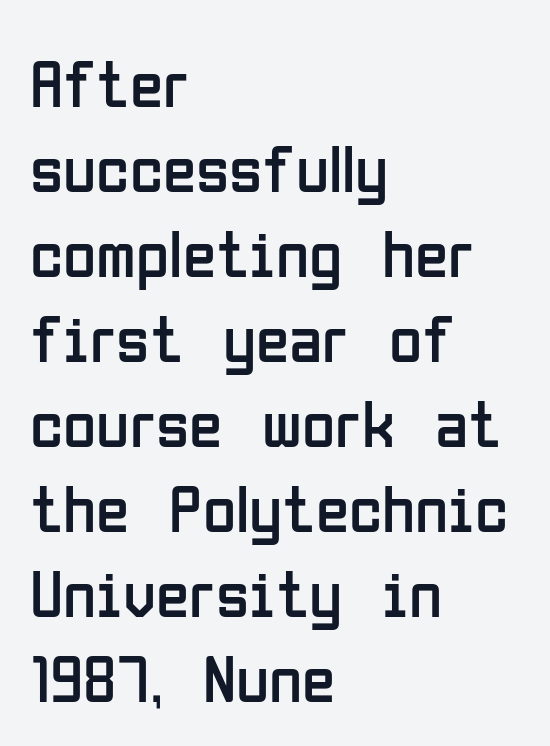
Every stem runs plumb, perpendicular to the baseline. To sum up the face: it is a sans, with no serifs. Caption: multi-line text, flush left, ragged right. Each row of text sits above clean, open space.
